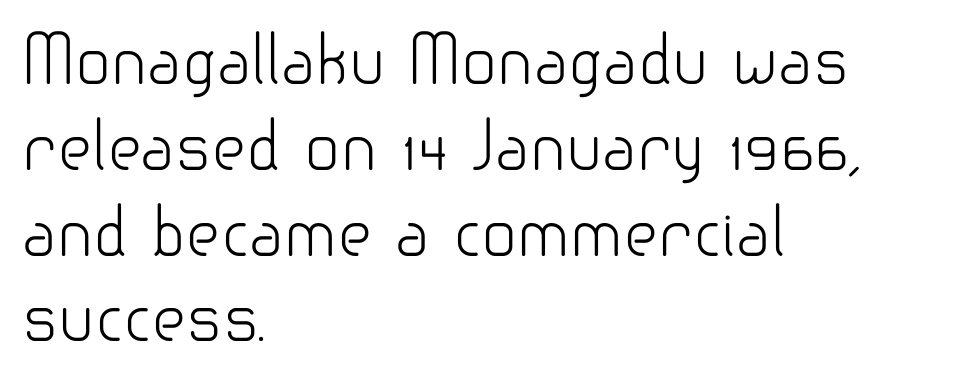
{"serif": "no", "italic": "no", "bold": "no", "weight": "light", "width": "normal", "stroke_contrast": "low", "x_height": "small", "monospaced": "no", "underline": "no", "align": "left", "line_spacing": "normal", "line_spacing_ratio": 1.3, "letter_spacing": "normal", "letter_spacing_em": 0.0, "glyph_px": 66}
